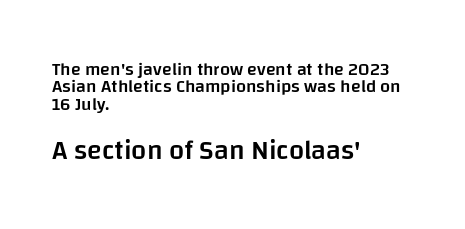
{"italic": "no", "bold": "semi", "underline": "no", "align": "left", "line_spacing": "tight", "line_spacing_ratio": 0.96, "letter_spacing": "normal", "letter_spacing_em": 0.0, "larger_block": "second", "size_ratio": 1.5, "glyph_px": 27}
